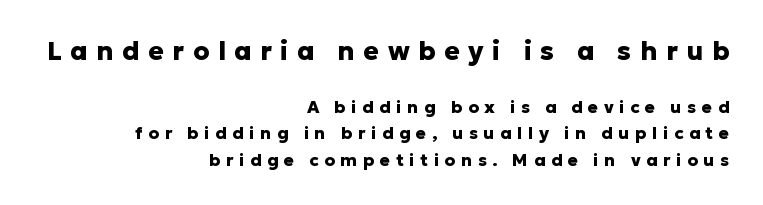
Q: Is the text bold? A: Yes.
Q: Is the text italic (slanted)? A: No, it is upright.
Q: Is the text underlined? A: No.
Q: How is the paragraph aligned? A: Right-aligned.
Q: Is the spacing between letters normal or unusually wide? A: Unusually wide.
Q: Is the spacing between lines tight, normal or loose? A: Normal.
Q: Which block of text is set in a larger size, the first (top) or the second (bottom)? A: The first (top) one.
